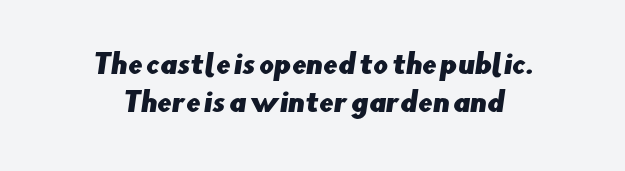
{"underline": "no", "align": "center", "line_spacing": "normal", "line_spacing_ratio": 1.46, "letter_spacing": "normal", "letter_spacing_em": 0.0, "glyph_px": 26}
